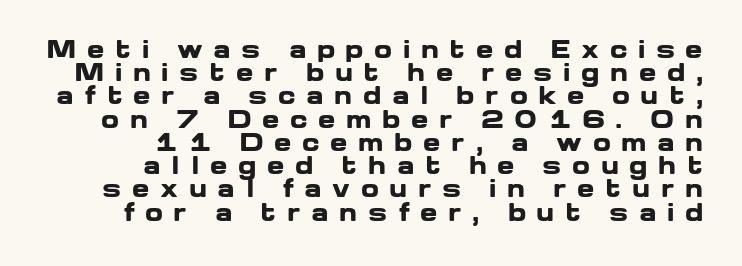
{"italic": "no", "bold": "yes", "underline": "no", "align": "right", "line_spacing": "tight", "line_spacing_ratio": 1.01, "letter_spacing": "wide", "letter_spacing_em": 0.46, "glyph_px": 23}
